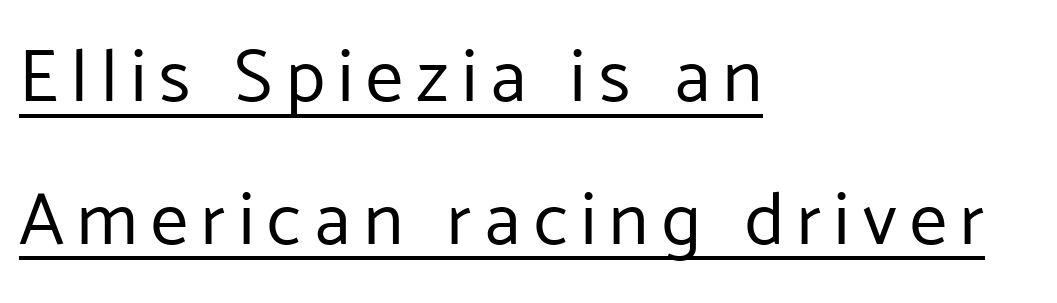
Q: Is the text bold? A: No.
Q: Is the text italic (slanted)? A: No, it is upright.
Q: Is the typeface a serif or a sans-serif typeface? A: Sans-serif.
Q: Is the text underlined? A: Yes.
Q: How is the paragraph aligned? A: Left-aligned.
Q: Is the spacing between lines tight, normal or loose? A: Loose.
Q: Width (condensed, normal, or wide)? A: Normal.
Q: Stroke contrast? A: Low.
Q: x-height? A: Medium.
Q: Monospaced? A: No.
